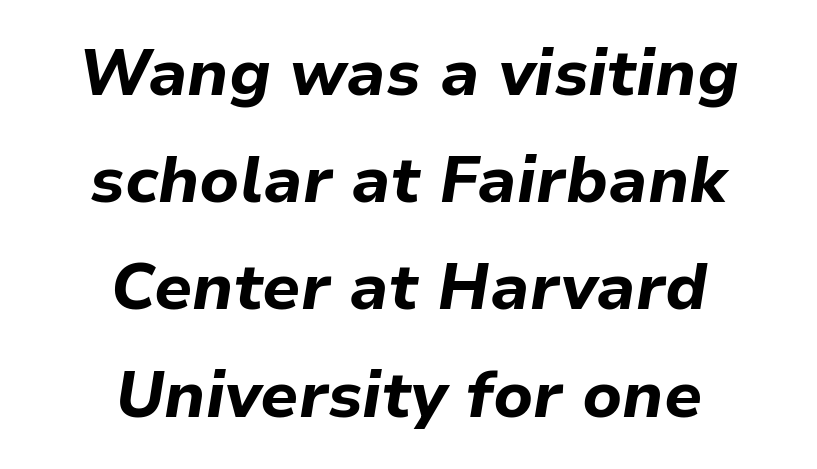
The image shows 65 px bold type, italic (leaning right); set centered, normal line spacing (1.65x), normal letter spacing, not underlined; low stroke contrast and a medium x-height.
